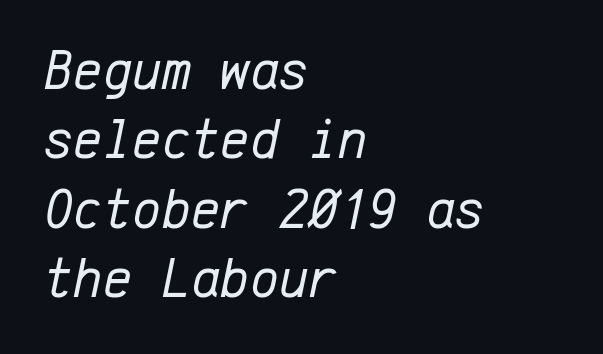
Summary of weight: not heavy and not bold. Notice how the stems are inclined rather than vertical — that's the hallmark of italics. Underline: absent. Is the block centered? No — it sits flush against the left margin. A typesetter would call this zero additional tracking.
